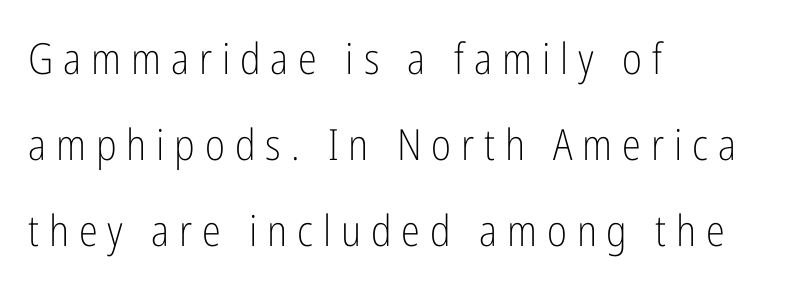
Descender tails drop into unmarked territory. The face used here is proportionally spaced, like ordinary book or web type. On a weight scale, this lands at 450 or below. This rendering employs a face without finishing strokes, i.e., a sans-serif. Letter spacing: wide. In terms of posture, this sample is upright.
